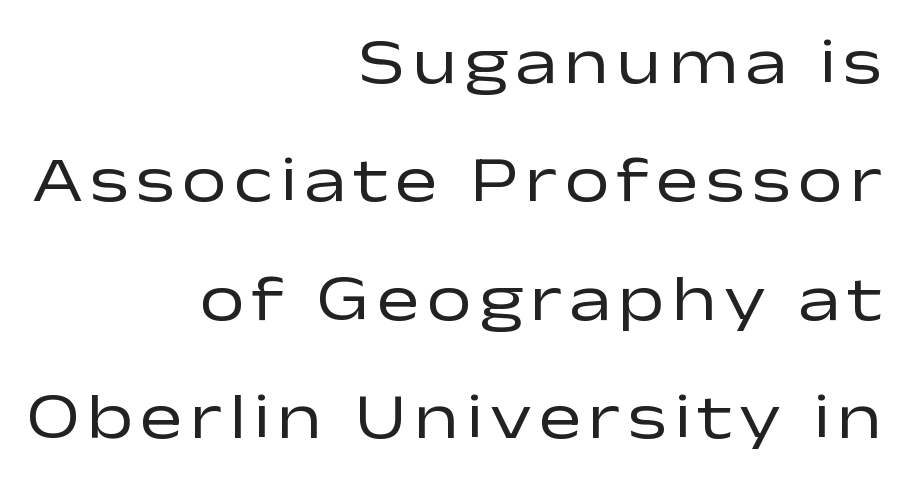
Varying glyph widths throughout — classic text-font behaviour. These lines stack with their right ends in a neat column. Posture: vertical. Stems here are at most as thick as an everyday book face.
